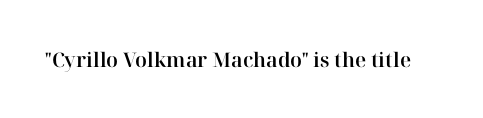
The image shows 20 px text type, upright; set normal letter spacing, not underlined.
